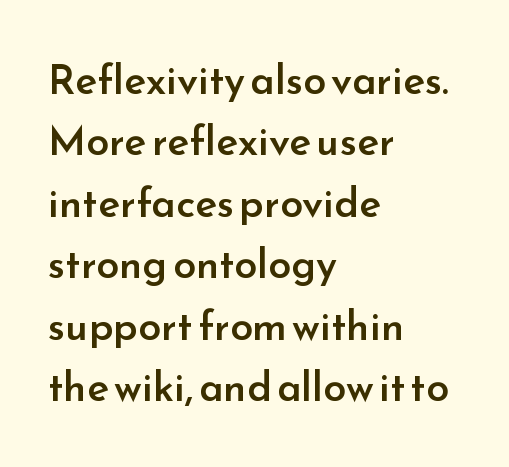
{"serif": "no", "italic": "no", "bold": "semi", "weight": "semibold", "width": "normal", "stroke_contrast": "low", "x_height": "small", "monospaced": "no", "underline": "no", "align": "left", "line_spacing": "normal", "line_spacing_ratio": 1.5, "letter_spacing": "normal", "letter_spacing_em": 0.0, "glyph_px": 41}
